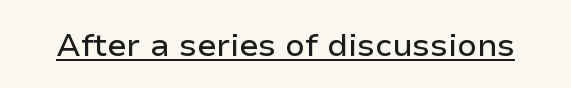
Q: Is the text italic (slanted)? A: No, it is upright.
Q: Is the typeface a serif or a sans-serif typeface? A: Sans-serif.
Q: Is the text underlined? A: Yes.
Q: Is the spacing between letters normal or unusually wide? A: Normal.
Q: Width (condensed, normal, or wide)? A: Normal.
Q: Stroke contrast? A: Low.
Q: x-height? A: Medium.
Q: Monospaced? A: No.
